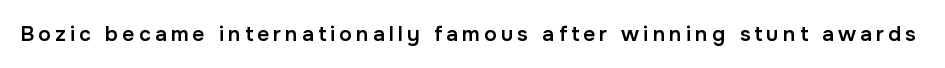
{"italic": "no", "bold": "semi", "underline": "no", "letter_spacing": "wide", "letter_spacing_em": 0.2, "glyph_px": 21}
